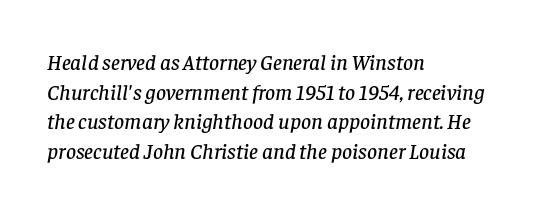
The whole block is typeset with a tilt. The words here are not underlined. Standard letterfit; no display-style spreading of the glyphs. Caption: multi-line text, flush left, ragged right.
